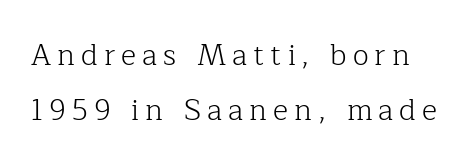
The face used here is proportionally spaced, like ordinary book or web type. This is roman type, the default non-slanted kind. What's the leading like? Stretched, with rows far apart. Weight class: somewhere from thin through regular.
